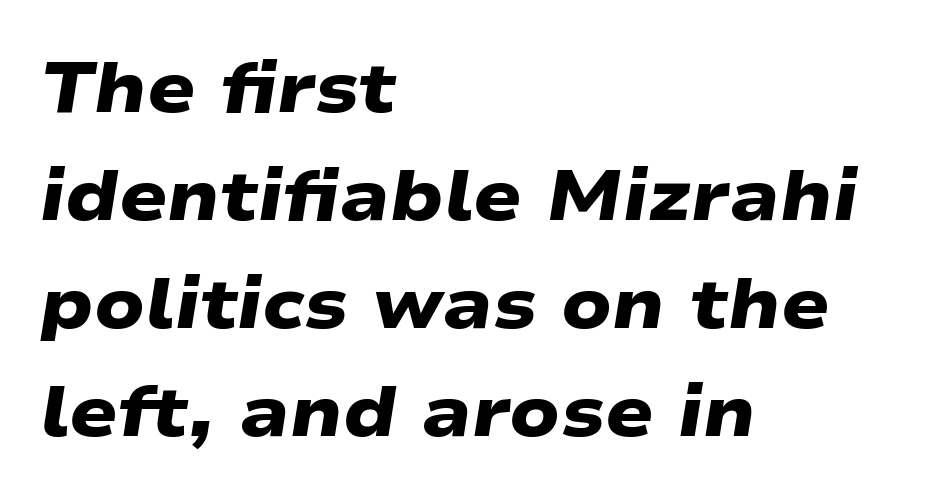
Q: Is the text bold? A: Yes.
Q: Is the typeface a serif or a sans-serif typeface? A: Sans-serif.
Q: Is the text underlined? A: No.
Q: How is the paragraph aligned? A: Left-aligned.
Q: Is the spacing between letters normal or unusually wide? A: Normal.
Q: Is the spacing between lines tight, normal or loose? A: Normal.
Q: Width (condensed, normal, or wide)? A: Wide.
Q: Stroke contrast? A: Low.
Q: x-height? A: Medium.
Q: Monospaced? A: No.
